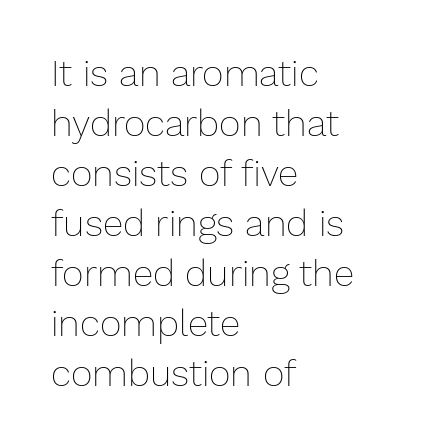
{"italic": "no", "bold": "no", "weight": "thin", "width": "normal", "stroke_contrast": "low", "x_height": "medium", "monospaced": "no", "underline": "no", "align": "left", "line_spacing": "normal", "line_spacing_ratio": 1.35, "letter_spacing": "normal", "letter_spacing_em": 0.0, "glyph_px": 37}
